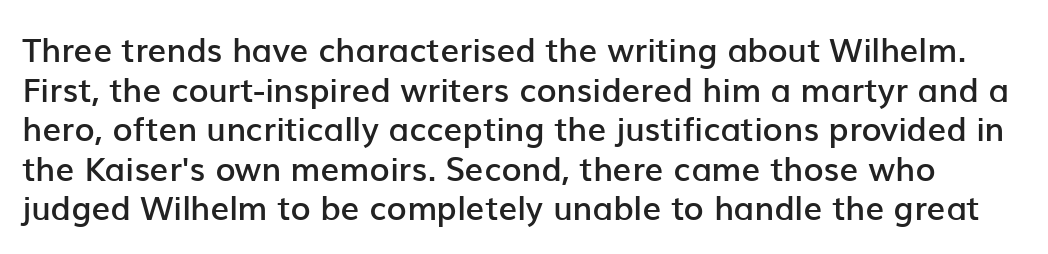
Rendered with straight, roman letterforms. Students, this is semibold: more ink than regular, less than bold. Character widths vary here, with narrow letters taking less room than wide ones. Spacing between characters is what you'd get straight out of the box.
